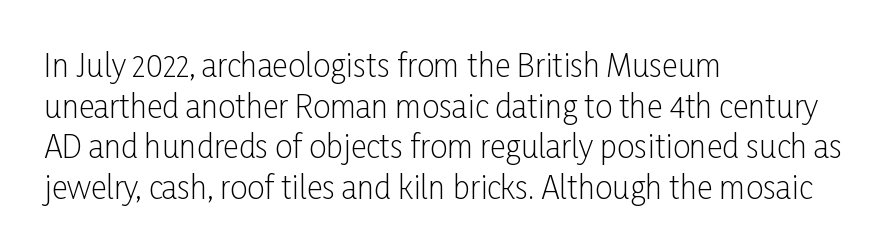
The image shows 31 px light, condensed sans-serif type, upright; set left-aligned, normal line spacing (1.31x), normal letter spacing, not underlined; low stroke contrast and a medium x-height.
